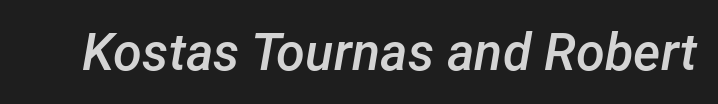
{"italic": "yes", "lean": "right", "slant_degrees": 12, "bold": "semi", "weight": "semibold", "width": "normal", "stroke_contrast": "low", "x_height": "medium", "monospaced": "no", "underline": "no", "letter_spacing": "normal", "letter_spacing_em": 0.0, "glyph_px": 52}
